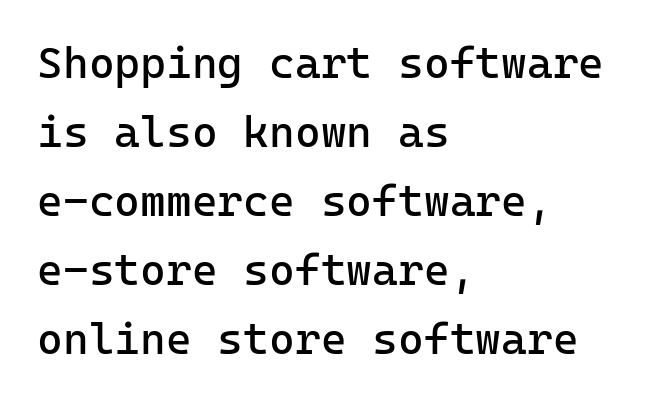
Q: Is the text bold? A: No.
Q: Is the text italic (slanted)? A: No, it is upright.
Q: Is the typeface a serif or a sans-serif typeface? A: Sans-serif.
Q: Is the text underlined? A: No.
Q: How is the paragraph aligned? A: Left-aligned.
Q: Is the spacing between letters normal or unusually wide? A: Normal.
Q: Is the spacing between lines tight, normal or loose? A: Normal.
Q: Width (condensed, normal, or wide)? A: Normal.
Q: Stroke contrast? A: Low.
Q: x-height? A: Medium.
Q: Monospaced? A: Yes.
